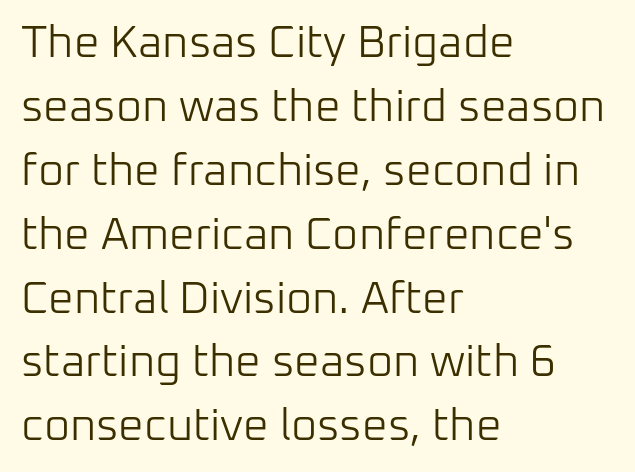
Q: Is the text bold? A: No.
Q: Is the text italic (slanted)? A: No, it is upright.
Q: Is the typeface a serif or a sans-serif typeface? A: Sans-serif.
Q: Is the text underlined? A: No.
Q: How is the paragraph aligned? A: Left-aligned.
Q: Is the spacing between letters normal or unusually wide? A: Normal.
Q: Is the spacing between lines tight, normal or loose? A: Normal.
Q: Width (condensed, normal, or wide)? A: Normal.
Q: Stroke contrast? A: Low.
Q: x-height? A: Medium.
Q: Monospaced? A: No.
